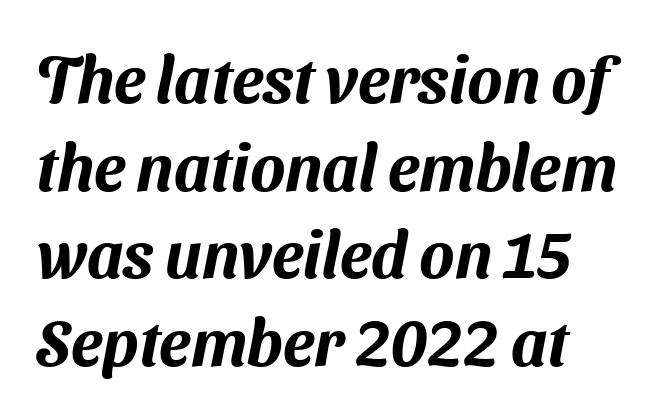
{"serif": "no", "width": "normal", "stroke_contrast": "medium", "x_height": "medium", "monospaced": "no", "underline": "no", "align": "left", "line_spacing": "normal", "line_spacing_ratio": 1.35, "letter_spacing": "normal", "letter_spacing_em": 0.0, "glyph_px": 65}
